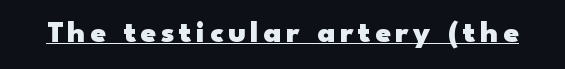
{"serif": "no", "italic": "no", "bold": "yes", "weight": "heavy", "width": "wide", "stroke_contrast": "low", "x_height": "small", "monospaced": "no", "underline": "yes", "glyph_px": 31}
